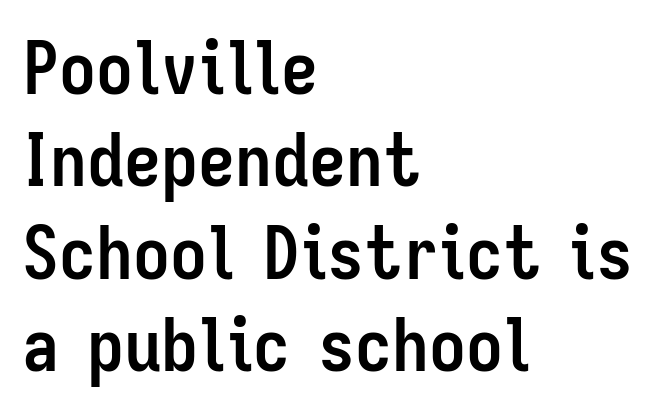
{"serif": "no", "italic": "no", "bold": "yes", "weight": "semibold", "width": "condensed", "stroke_contrast": "low", "x_height": "medium", "monospaced": "no", "underline": "no", "align": "left", "line_spacing": "normal", "line_spacing_ratio": 1.25, "letter_spacing": "normal", "letter_spacing_em": 0.0, "glyph_px": 74}
